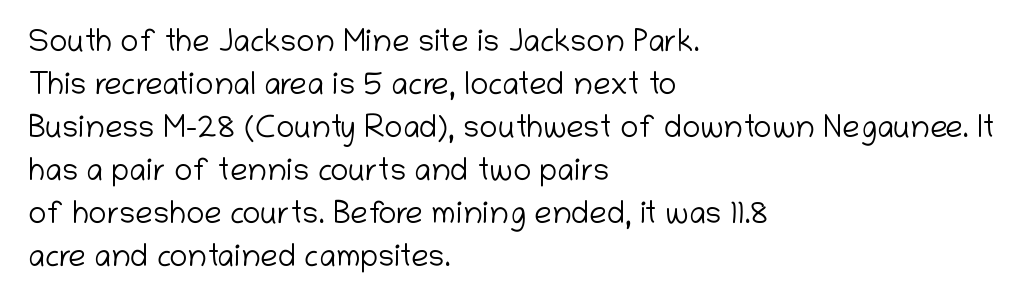
Q: Is the text bold? A: No.
Q: Is the text italic (slanted)? A: No, it is upright.
Q: Is the typeface a serif or a sans-serif typeface? A: Sans-serif.
Q: Is the text underlined? A: No.
Q: How is the paragraph aligned? A: Left-aligned.
Q: Is the spacing between letters normal or unusually wide? A: Normal.
Q: Is the spacing between lines tight, normal or loose? A: Normal.
Q: Width (condensed, normal, or wide)? A: Normal.
Q: Stroke contrast? A: Low.
Q: x-height? A: Medium.
Q: Monospaced? A: No.
